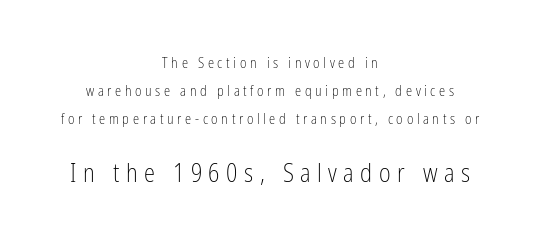
The characters are drawn with everyday or finer stroke widths. Rule under the text: the space is simply empty. Casual observation: everything's sitting right in the middle. Vertical spacing — loose. Tall strokes in this sample are plumb rather than angled.
